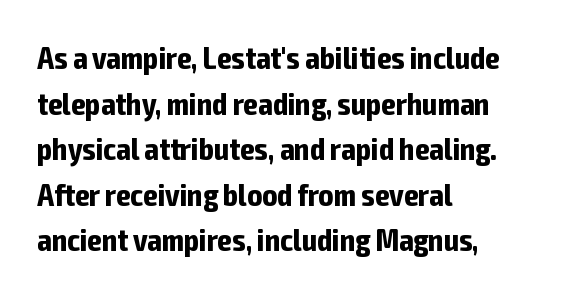
The line texture is even and compact thanks to regular tracking. Character widths vary here, with narrow letters taking less room than wide ones. If you measured baseline to baseline, you'd find a middling distance. Does the lettering tilt? It doesn't — this is upright. The string is rendered with underlining switched off.
